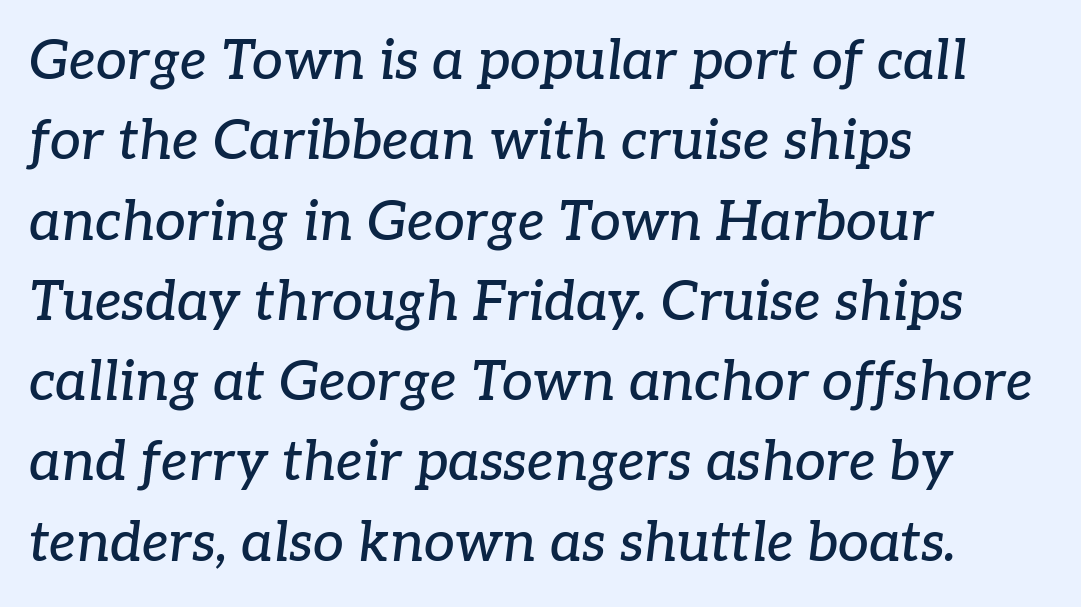
Here the designer chose a conventional face with non-uniform glyph widths. The font's italic variant was chosen for this text. Reading down the column, the eye jumps a familiar distance to each next line. You could call the tracking neutral — neither tight nor loose.
